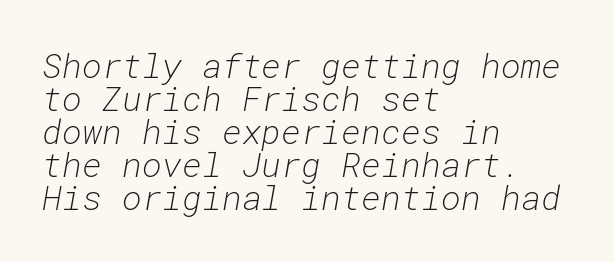
{"italic": "yes", "lean": "right", "slant_degrees": 10, "bold": "no", "weight": "light", "width": "normal", "stroke_contrast": "low", "x_height": "medium", "monospaced": "yes", "underline": "no", "align": "left", "line_spacing": "tight", "line_spacing_ratio": 0.97, "letter_spacing": "normal", "letter_spacing_em": 0.0, "glyph_px": 34}
